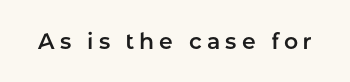
{"italic": "no", "underline": "no", "letter_spacing": "wide", "letter_spacing_em": 0.23, "glyph_px": 22}
